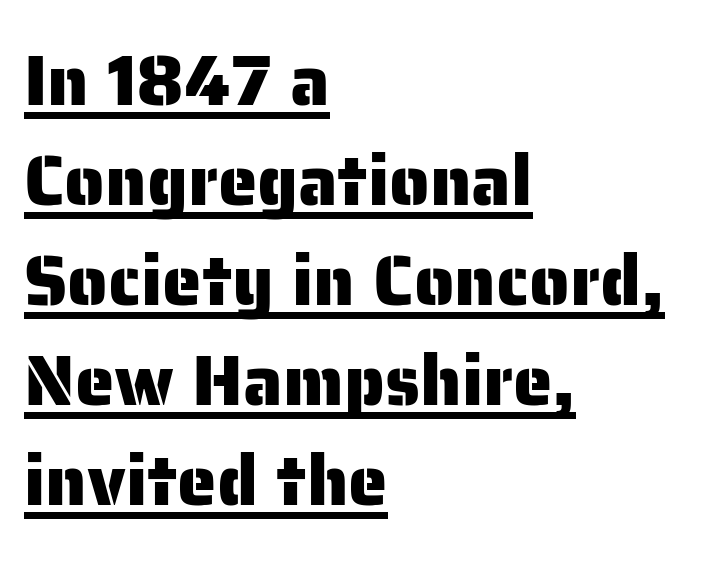
The image shows 71 px sans-serif type, upright; set left-aligned, normal line spacing (1.41x), normal letter spacing, underlined; low stroke contrast and a medium x-height.
